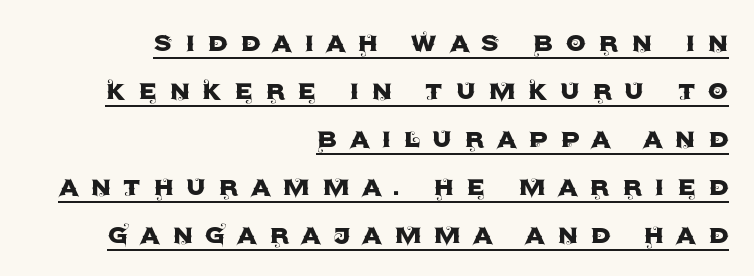
{"serif": "no", "italic": "no", "width": "normal", "x_height": "large", "monospaced": "no", "underline": "yes", "align": "right", "line_spacing": "normal", "line_spacing_ratio": 1.5, "letter_spacing": "wide", "letter_spacing_em": 0.38, "glyph_px": 32}
